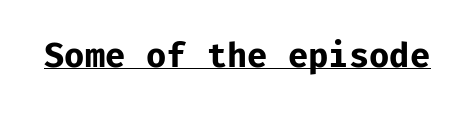
The passage shown is underscored from start to finish. Does extra space separate the letters? No, they use regular spacing. Is there any slant? The stems are plumb. The text was rendered using a sans face with plain stroke endings.
